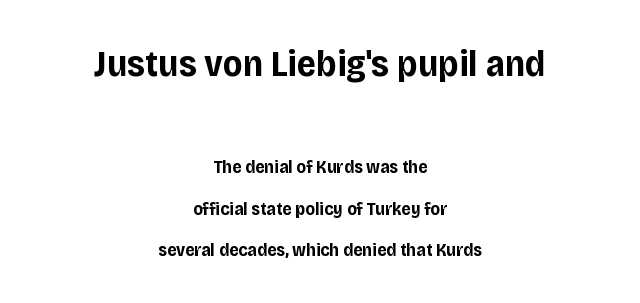
Q: Is the text bold? A: Yes.
Q: Is the text italic (slanted)? A: No, it is upright.
Q: Is the typeface a serif or a sans-serif typeface? A: Sans-serif.
Q: Is the text underlined? A: No.
Q: How is the paragraph aligned? A: Centered.
Q: Is the spacing between letters normal or unusually wide? A: Normal.
Q: Is the spacing between lines tight, normal or loose? A: Loose.
Q: Which block of text is set in a larger size, the first (top) or the second (bottom)? A: The first (top) one.
Q: Width (condensed, normal, or wide)? A: Normal.
Q: Stroke contrast? A: Low.
Q: x-height? A: Large.
Q: Monospaced? A: No.
